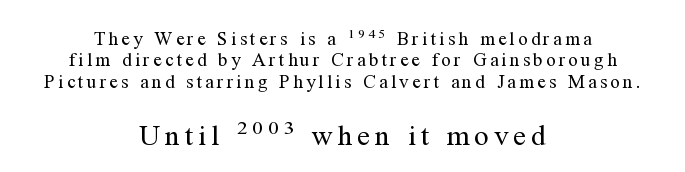
Check the space under the baseline: it is left empty. Compare the two chunks: the lower has the greater cap height. The compositor balanced each line on the midline. These lines are rendered in a variable-pitch font. This is the regular roman posture of the typeface.
